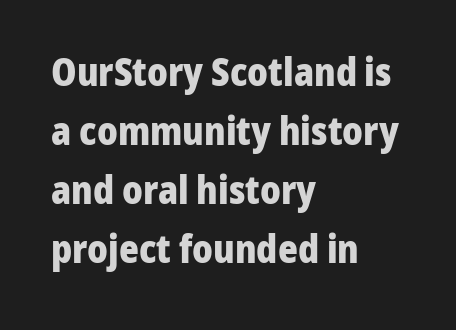
{"serif": "no", "italic": "no", "bold": "yes", "weight": "heavy", "width": "normal", "stroke_contrast": "low", "x_height": "medium", "monospaced": "no", "underline": "no", "align": "left", "line_spacing": "normal", "line_spacing_ratio": 1.55, "letter_spacing": "normal", "letter_spacing_em": 0.0, "glyph_px": 38}
